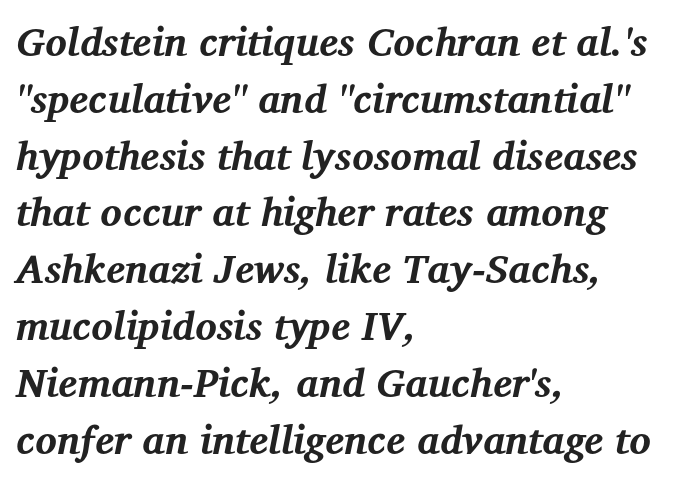
Characters follow at the spacing the type designer built in. Leading matches the norm, producing a regular column. Caption: bold face, heavy strokes. Looks like regular typesetting: each glyph gets only the width it needs. The words here are not underlined. The rag falls on the right side of this text block.
